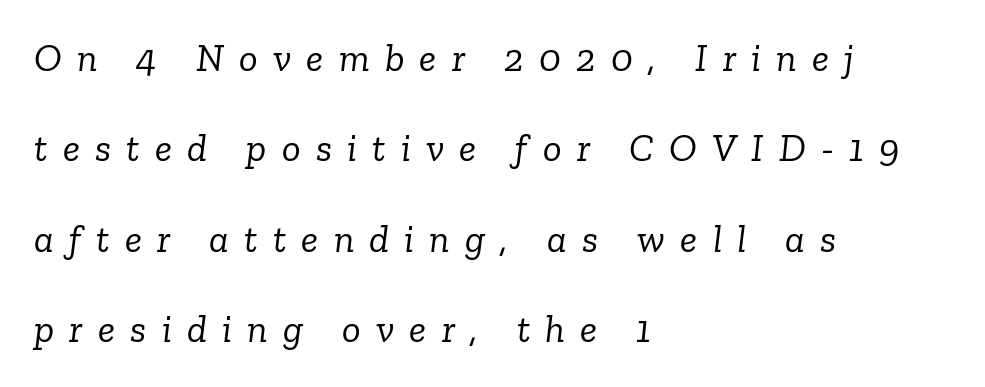
{"serif": "yes", "italic": "yes", "lean": "right", "slant_degrees": 6, "bold": "no", "weight": "light", "width": "normal", "stroke_contrast": "low", "x_height": "medium", "monospaced": "no", "underline": "no", "align": "left", "line_spacing": "loose", "line_spacing_ratio": 2.32, "letter_spacing": "wide", "letter_spacing_em": 0.39, "glyph_px": 39}
